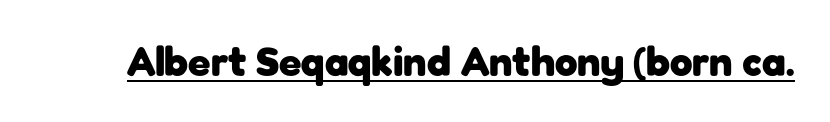
Q: Is the text bold? A: Yes.
Q: Is the text italic (slanted)? A: No, it is upright.
Q: Is the typeface a serif or a sans-serif typeface? A: Sans-serif.
Q: Is the text underlined? A: Yes.
Q: Is the spacing between letters normal or unusually wide? A: Normal.
Q: Width (condensed, normal, or wide)? A: Normal.
Q: Stroke contrast? A: Low.
Q: x-height? A: Medium.
Q: Monospaced? A: No.
